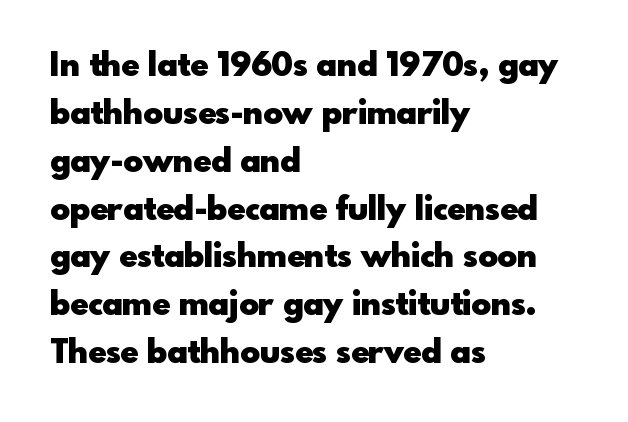
Q: Is the text bold? A: Yes.
Q: Is the text italic (slanted)? A: No, it is upright.
Q: Is the typeface a serif or a sans-serif typeface? A: Sans-serif.
Q: Is the text underlined? A: No.
Q: How is the paragraph aligned? A: Left-aligned.
Q: Is the spacing between letters normal or unusually wide? A: Normal.
Q: Is the spacing between lines tight, normal or loose? A: Normal.
Q: Width (condensed, normal, or wide)? A: Normal.
Q: x-height? A: Small.
Q: Monospaced? A: No.
